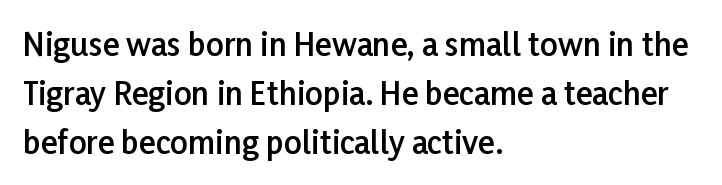
Q: Is the text bold? A: Semi-bold.
Q: Is the text italic (slanted)? A: No, it is upright.
Q: Is the typeface a serif or a sans-serif typeface? A: Sans-serif.
Q: Is the text underlined? A: No.
Q: How is the paragraph aligned? A: Left-aligned.
Q: Is the spacing between letters normal or unusually wide? A: Normal.
Q: Is the spacing between lines tight, normal or loose? A: Normal.
Q: Width (condensed, normal, or wide)? A: Normal.
Q: Stroke contrast? A: Low.
Q: x-height? A: Medium.
Q: Monospaced? A: No.
